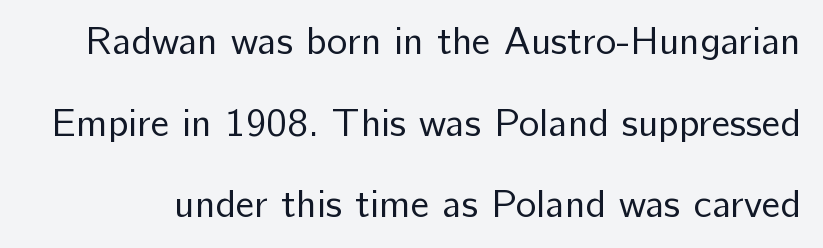
The image shows 39 px regular-weight sans-serif type, upright; set loose line spacing (2.09x), normal letter spacing, not underlined; low stroke contrast and a medium x-height.
